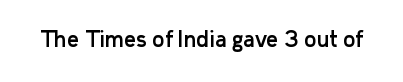
The image shows 21 px text type, upright; set normal letter spacing, not underlined.
